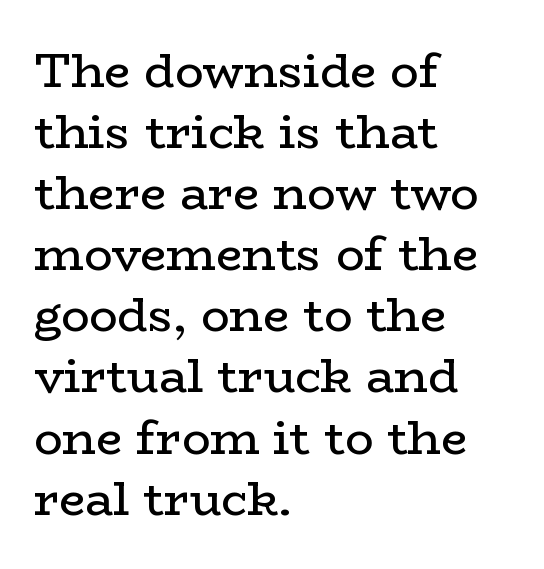
{"serif": "yes", "italic": "no", "bold": "no", "weight": "regular", "width": "wide", "stroke_contrast": "low", "x_height": "medium", "monospaced": "no", "underline": "no", "align": "left", "line_spacing": "normal", "line_spacing_ratio": 1.3, "letter_spacing": "normal", "letter_spacing_em": 0.0, "glyph_px": 47}
